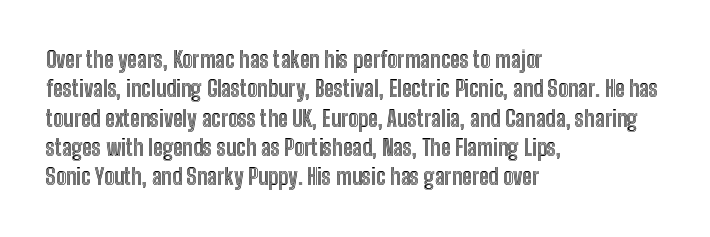
{"italic": "no", "underline": "no", "align": "left", "line_spacing": "normal", "line_spacing_ratio": 1.33, "letter_spacing": "normal", "letter_spacing_em": 0.0, "glyph_px": 22}
